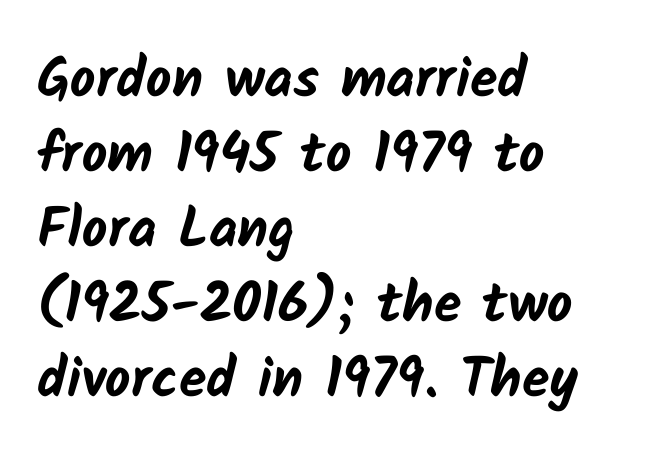
The image shows 56 px bold sans-serif type; set left-aligned, normal line spacing (1.34x), normal letter spacing, not underlined; low stroke contrast and a medium x-height.
